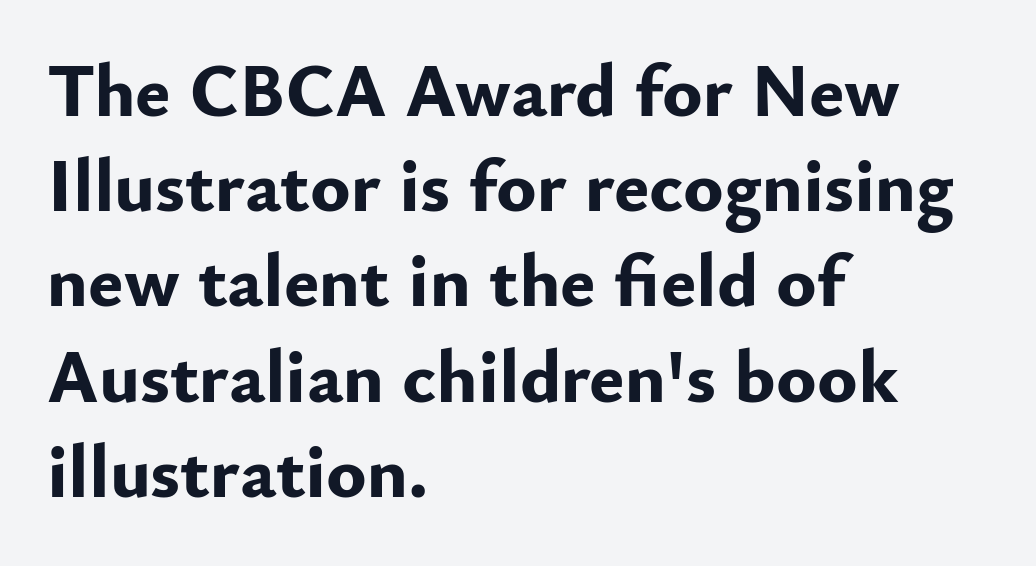
Q: Is the text bold? A: Yes.
Q: Is the text italic (slanted)? A: No, it is upright.
Q: Is the typeface a serif or a sans-serif typeface? A: Sans-serif.
Q: Is the text underlined? A: No.
Q: How is the paragraph aligned? A: Left-aligned.
Q: Is the spacing between letters normal or unusually wide? A: Normal.
Q: Is the spacing between lines tight, normal or loose? A: Normal.
Q: Width (condensed, normal, or wide)? A: Normal.
Q: Stroke contrast? A: Low.
Q: x-height? A: Small.
Q: Monospaced? A: No.
